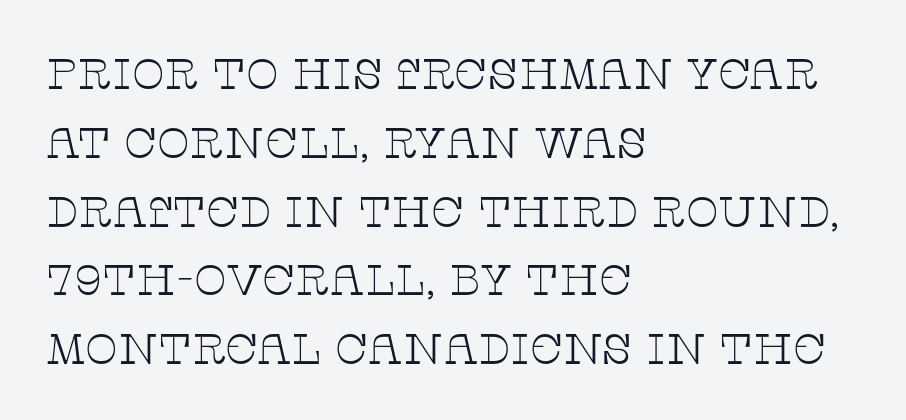
The foot of each line stays bare and open. No letter is thick-stroked: the sample isn't bold. Regular leading. Observe the serifs anchoring each vertical stroke in this sample. Does the lettering tilt? It doesn't — this is upright.
